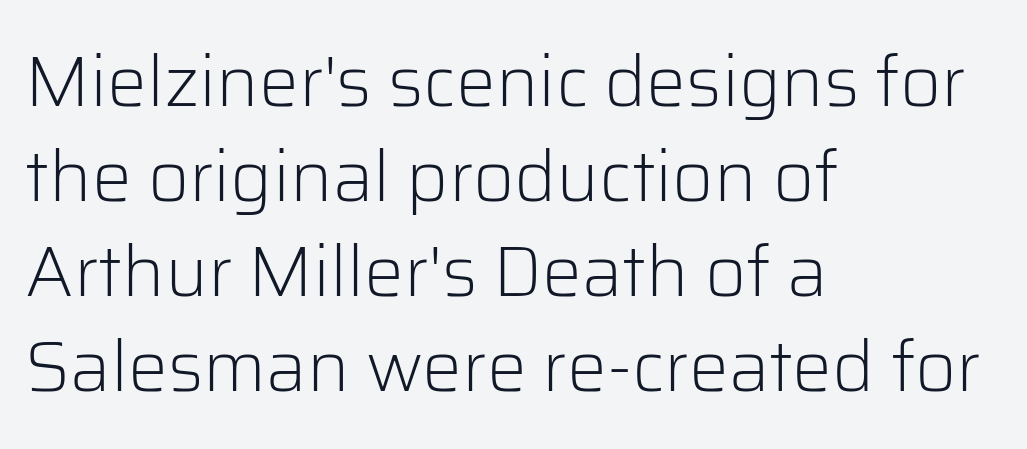
The image shows 71 px light sans-serif type, upright; set left-aligned, normal line spacing (1.34x), normal letter spacing, not underlined; low stroke contrast and a medium x-height.
